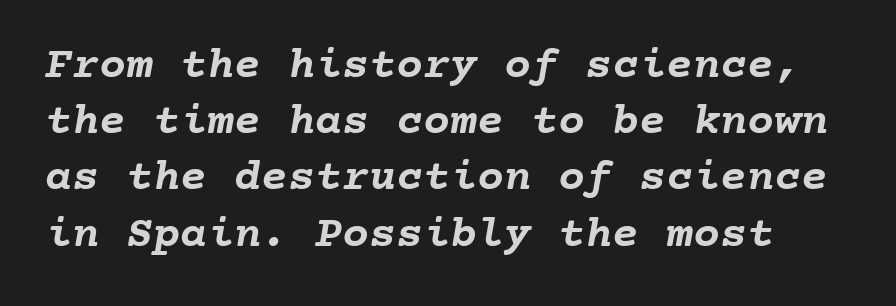
A typesetter would call this leading conventional body-copy spacing. The letters march in equal steps, a hallmark of fixed-pitch type. Nobody drew a line under any word here. Its strokes are broad and dark, the hallmark of bold type. Nothing unusual about the tracking: characters are spaced as the font intends.
